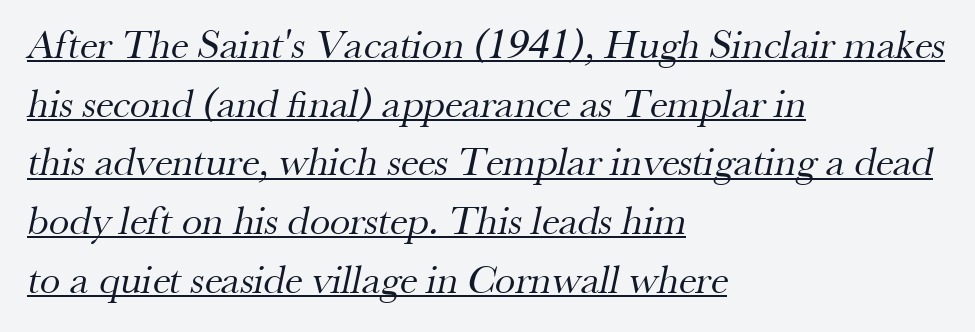
The image shows 41 px regular-weight serif type; set left-aligned, normal line spacing (1.43x), normal letter spacing, underlined; medium stroke contrast and a small x-height.
